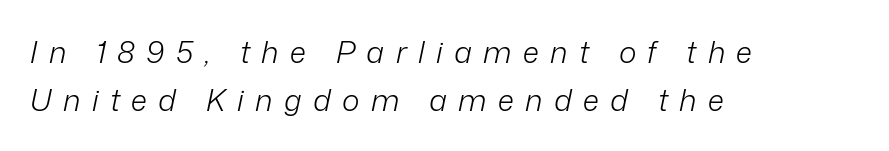
Vertically, the passage feels balanced, rows spaced as you'd expect. Spacing verdict: proportional, widths tailored to each character. If you drew a line through each stem, it would be angled. Letter spacing: wide. The gap between lines stays unmarked.
